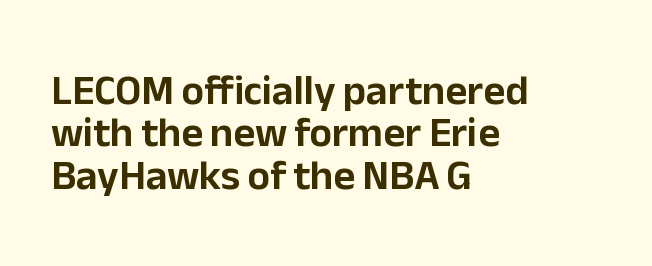
Compared with typical paragraphs, the rows here are closer together. The lines are quadded left. Here the designer chose a conventional face with non-uniform glyph widths. The specimen omits any rule beneath the text block's lines.
